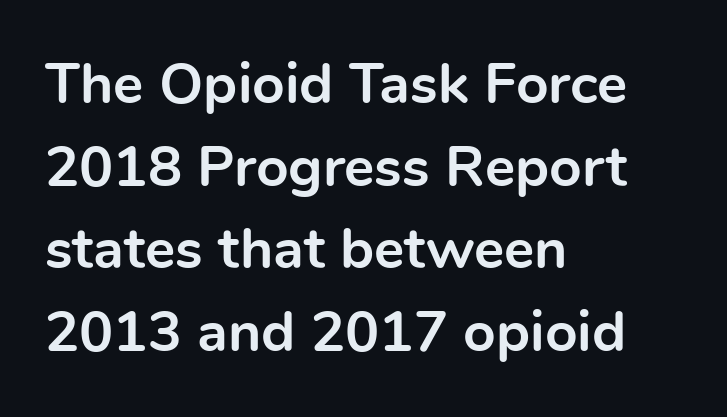
Q: Is the text bold? A: Yes.
Q: Is the text italic (slanted)? A: No, it is upright.
Q: Is the typeface a serif or a sans-serif typeface? A: Sans-serif.
Q: Is the text underlined? A: No.
Q: How is the paragraph aligned? A: Left-aligned.
Q: Is the spacing between letters normal or unusually wide? A: Normal.
Q: Is the spacing between lines tight, normal or loose? A: Normal.
Q: Width (condensed, normal, or wide)? A: Normal.
Q: x-height? A: Medium.
Q: Monospaced? A: No.
